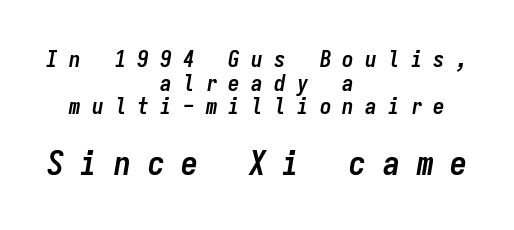
Both edges are ragged and mirror each other, which tells us the setting is centered. Reading top to bottom, the characters get bigger at the block break. This sample has the even, mechanical cadence of fixed-width lettering. The passage shown leans; its letterforms are oblique. Bold? Absolutely — the strokes are thick and heavy.
